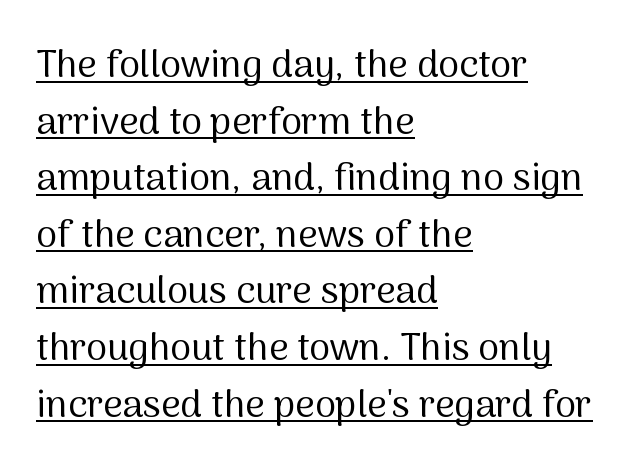
Which margin do the lines hug? The left one — the right edge is uneven. The words here are underlined. This sample uses an upright cut, with every glyph sitting square on the baseline. Line spacing here is normal. The passage shown is typed in a proportional face where columns would drift. This sample uses plain, unmodified letter spacing.
